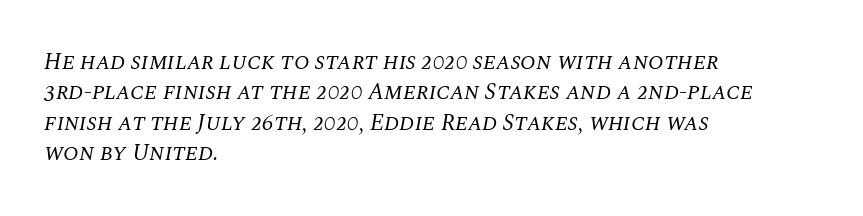
The image shows 23 px text type, italic (leaning right); set left-aligned, normal line spacing (1.32x), normal letter spacing, not underlined.
